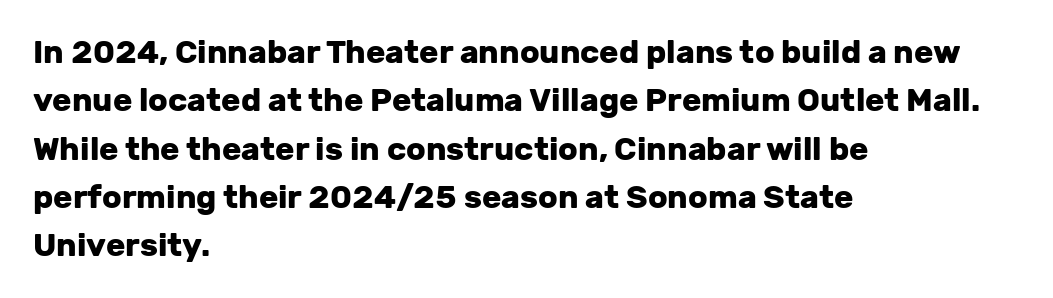
Q: Is the text bold? A: Yes.
Q: Is the text italic (slanted)? A: No, it is upright.
Q: Is the typeface a serif or a sans-serif typeface? A: Sans-serif.
Q: Is the text underlined? A: No.
Q: How is the paragraph aligned? A: Left-aligned.
Q: Is the spacing between letters normal or unusually wide? A: Normal.
Q: Is the spacing between lines tight, normal or loose? A: Normal.
Q: Width (condensed, normal, or wide)? A: Normal.
Q: Stroke contrast? A: Low.
Q: x-height? A: Medium.
Q: Monospaced? A: No.
